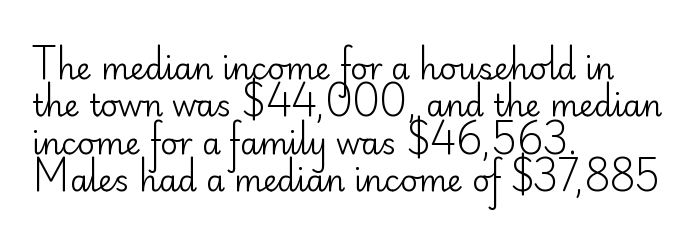
{"serif": "no", "italic": "no", "bold": "no", "weight": "regular", "width": "normal", "stroke_contrast": "low", "x_height": "small", "monospaced": "no", "underline": "no", "align": "left", "line_spacing": "normal", "line_spacing_ratio": 1.25, "letter_spacing": "normal", "letter_spacing_em": 0.0, "glyph_px": 30}
